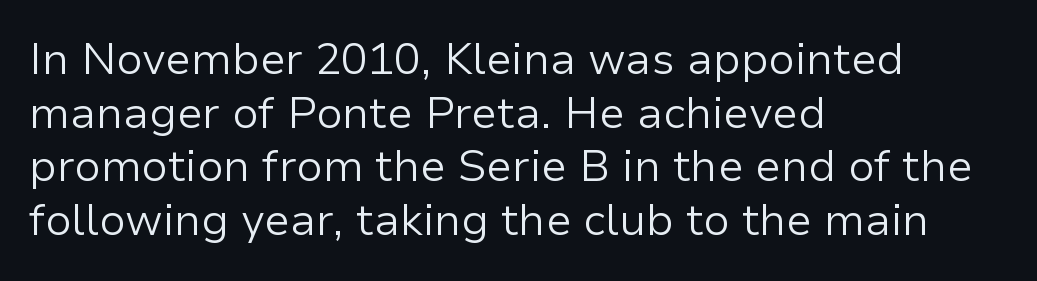
{"serif": "no", "italic": "no", "bold": "no", "weight": "light", "width": "normal", "stroke_contrast": "low", "x_height": "medium", "monospaced": "no", "underline": "no", "align": "left", "line_spacing_ratio": 1.22, "letter_spacing": "normal", "letter_spacing_em": 0.0, "glyph_px": 44}
